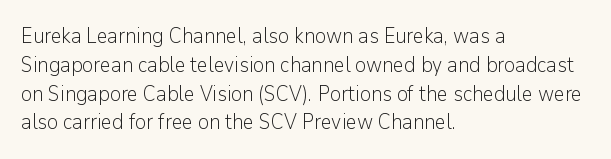
{"italic": "no", "bold": "no", "underline": "no", "align": "left", "line_spacing": "normal", "line_spacing_ratio": 1.37, "letter_spacing": "normal", "letter_spacing_em": 0.0, "glyph_px": 21}
